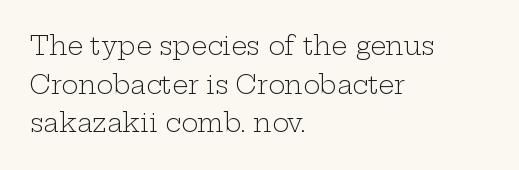
{"italic": "no", "bold": "no", "underline": "no", "align": "left", "line_spacing": "normal", "line_spacing_ratio": 1.55, "letter_spacing": "normal", "letter_spacing_em": 0.0, "glyph_px": 25}
